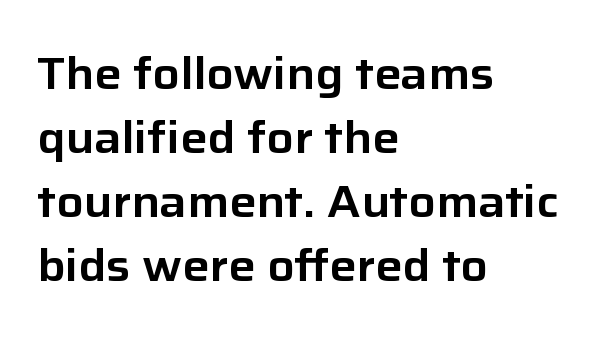
The image shows 45 px sans-serif type, upright; set left-aligned, normal line spacing (1.42x), normal letter spacing, not underlined; low stroke contrast and a medium x-height.
